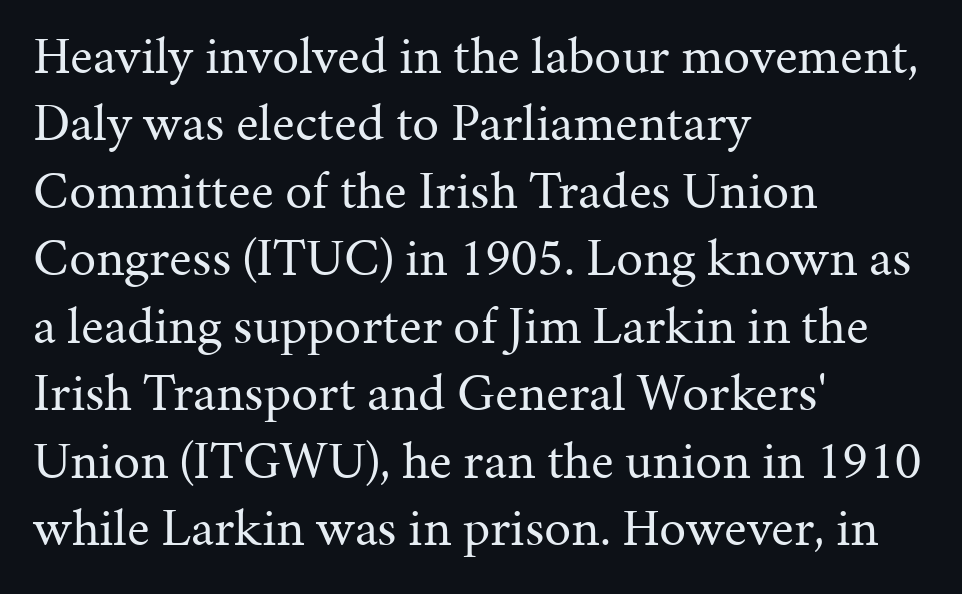
Q: Is the text bold? A: No.
Q: Is the text italic (slanted)? A: No, it is upright.
Q: Is the typeface a serif or a sans-serif typeface? A: Serif.
Q: Is the text underlined? A: No.
Q: How is the paragraph aligned? A: Left-aligned.
Q: Is the spacing between letters normal or unusually wide? A: Normal.
Q: Is the spacing between lines tight, normal or loose? A: Normal.
Q: Width (condensed, normal, or wide)? A: Normal.
Q: Stroke contrast? A: Medium.
Q: x-height? A: Medium.
Q: Monospaced? A: No.
